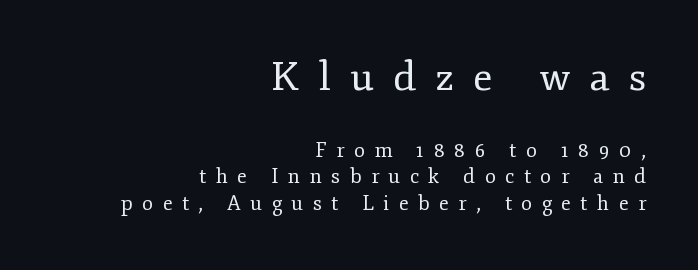
{"serif": "yes", "italic": "no", "bold": "no", "weight": "regular", "width": "normal", "stroke_contrast": "low", "x_height": "small", "monospaced": "no", "underline": "no", "align": "right", "line_spacing": "normal", "line_spacing_ratio": 1.34, "letter_spacing": "wide", "letter_spacing_em": 0.48, "larger_block": "first", "size_ratio": 2.0, "glyph_px": 40}
